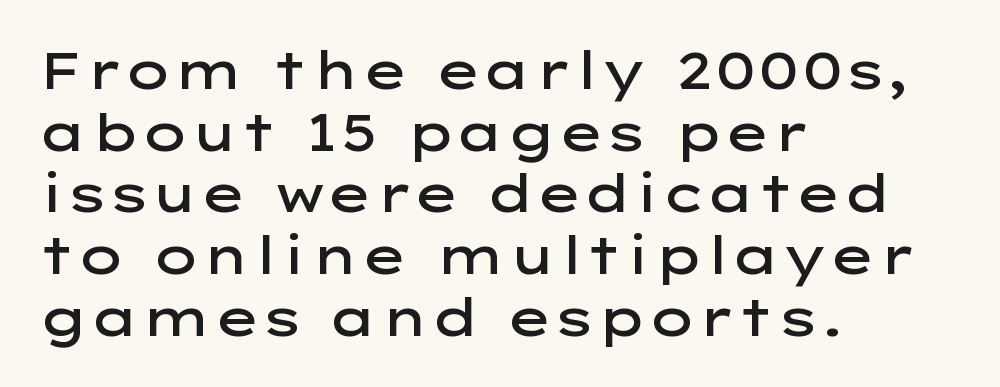
Q: Is the text bold? A: Semi-bold.
Q: Is the text italic (slanted)? A: No, it is upright.
Q: Is the typeface a serif or a sans-serif typeface? A: Sans-serif.
Q: Is the text underlined? A: No.
Q: How is the paragraph aligned? A: Left-aligned.
Q: Is the spacing between letters normal or unusually wide? A: Normal.
Q: Width (condensed, normal, or wide)? A: Wide.
Q: Stroke contrast? A: Low.
Q: x-height? A: Medium.
Q: Monospaced? A: No.
